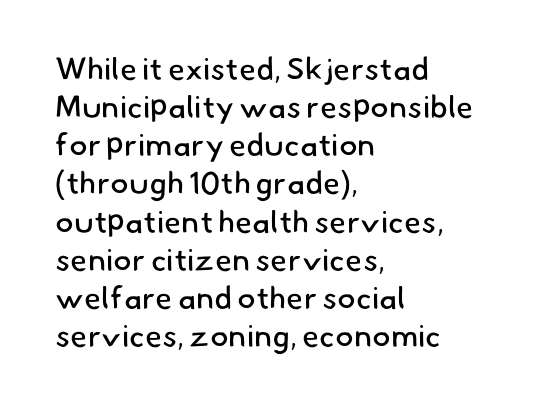
The image shows 31 px regular-weight sans-serif type; set left-aligned, line spacing 1.23x, normal letter spacing, not underlined; low stroke contrast and a small x-height.
